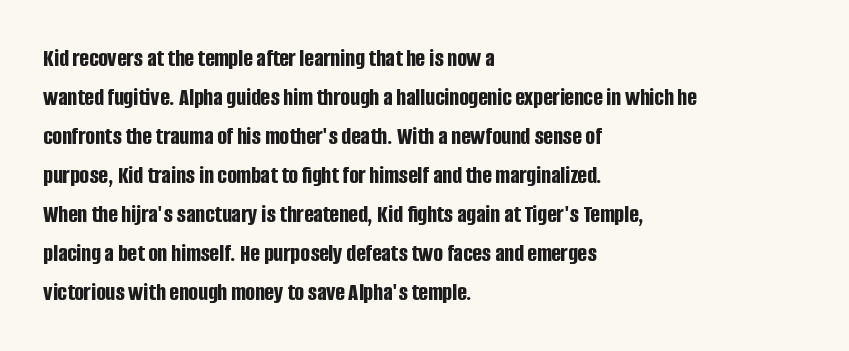
{"italic": "no", "bold": "yes", "underline": "no", "align": "left", "line_spacing": "normal", "line_spacing_ratio": 1.56, "letter_spacing": "normal", "letter_spacing_em": 0.0, "glyph_px": 25}
